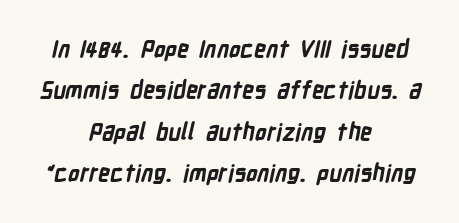
Does the copy run flush right? No — it is centered line by line. Descenders hang freely into open space. You'd pick this weight for a headline — it's a proper bold. Default kerning and tracking; the words read as compact shapes.
